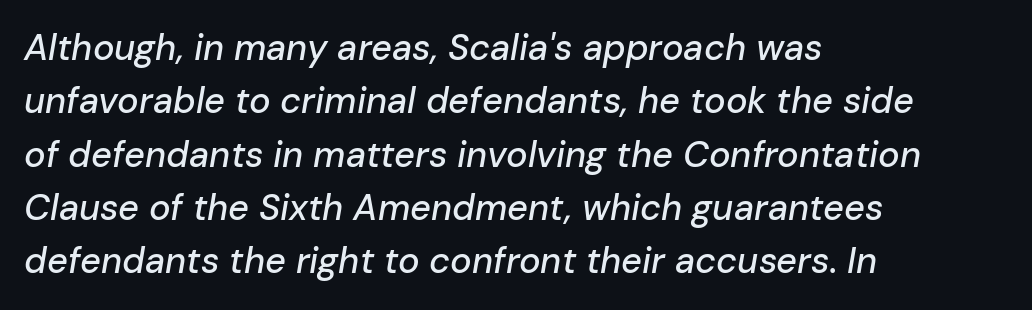
{"italic": "yes", "lean": "right", "slant_degrees": 10, "width": "normal", "stroke_contrast": "low", "x_height": "medium", "monospaced": "no", "underline": "no", "align": "left", "line_spacing": "normal", "line_spacing_ratio": 1.48, "letter_spacing": "normal", "letter_spacing_em": 0.0, "glyph_px": 36}
